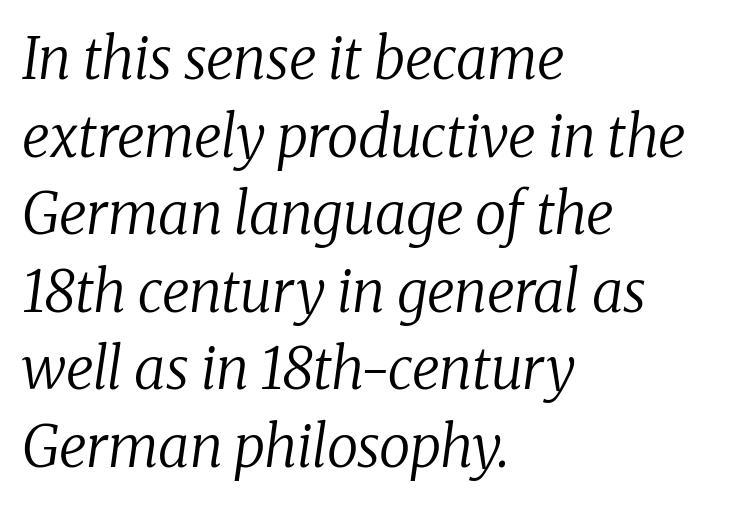
The image shows 57 px regular-weight serif type, italic (leaning right); set left-aligned, normal line spacing (1.36x), normal letter spacing, not underlined; low stroke contrast and a medium x-height.
